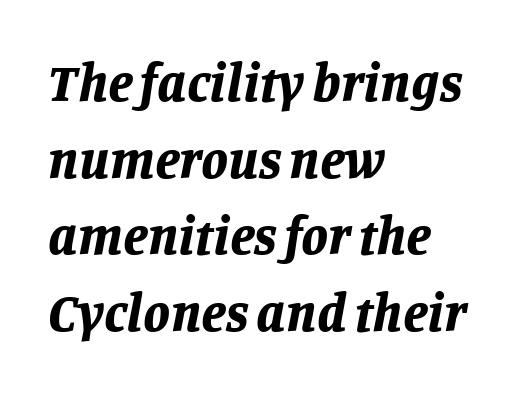
Q: Is the text bold? A: Yes.
Q: Is the text italic (slanted)? A: Yes, it leans right by about 11 degrees.
Q: Is the text underlined? A: No.
Q: How is the paragraph aligned? A: Left-aligned.
Q: Is the spacing between letters normal or unusually wide? A: Normal.
Q: Is the spacing between lines tight, normal or loose? A: Normal.
Q: Width (condensed, normal, or wide)? A: Normal.
Q: Stroke contrast? A: Low.
Q: x-height? A: Large.
Q: Monospaced? A: No.
